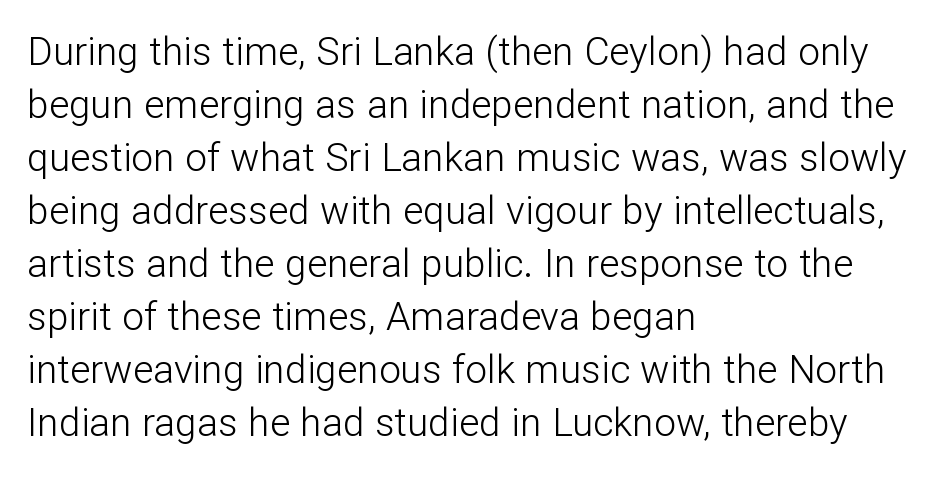
{"serif": "no", "italic": "no", "bold": "no", "weight": "light", "width": "normal", "stroke_contrast": "low", "x_height": "medium", "monospaced": "no", "underline": "no", "align": "left", "line_spacing": "normal", "line_spacing_ratio": 1.36, "letter_spacing": "normal", "letter_spacing_em": 0.0, "glyph_px": 39}
